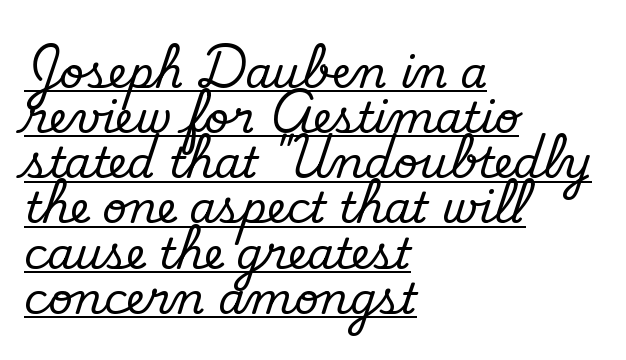
Q: Is the text bold? A: No.
Q: Is the typeface a serif or a sans-serif typeface? A: Sans-serif.
Q: Is the text underlined? A: Yes.
Q: How is the paragraph aligned? A: Left-aligned.
Q: Is the spacing between letters normal or unusually wide? A: Normal.
Q: Is the spacing between lines tight, normal or loose? A: Tight.
Q: Width (condensed, normal, or wide)? A: Normal.
Q: Stroke contrast? A: Low.
Q: x-height? A: Small.
Q: Monospaced? A: No.
